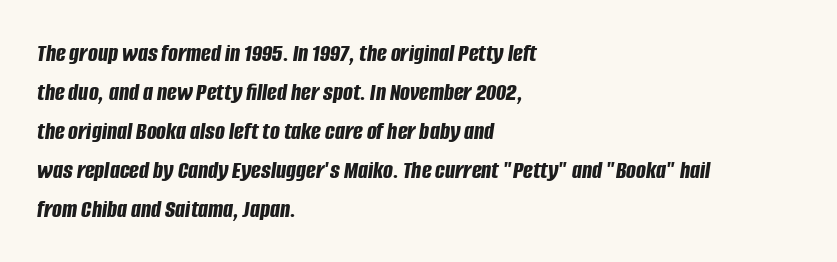
{"italic": "yes", "lean": "right", "slant_degrees": 8, "bold": "yes", "underline": "no", "align": "left", "line_spacing": "normal", "line_spacing_ratio": 1.5, "letter_spacing": "normal", "letter_spacing_em": 0.0, "glyph_px": 26}
